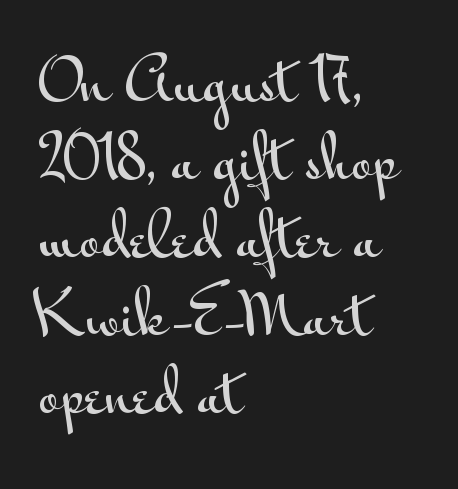
The image shows 59 px wide sans-serif type; set left-aligned, normal line spacing (1.32x), normal letter spacing, not underlined; medium stroke contrast and a small x-height.
